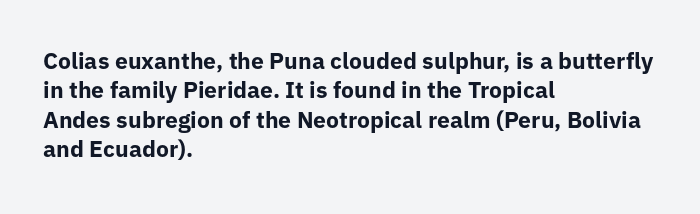
Q: Is the text bold? A: Yes.
Q: Is the text italic (slanted)? A: No, it is upright.
Q: Is the text underlined? A: No.
Q: How is the paragraph aligned? A: Left-aligned.
Q: Is the spacing between letters normal or unusually wide? A: Normal.
Q: Is the spacing between lines tight, normal or loose? A: Normal.
